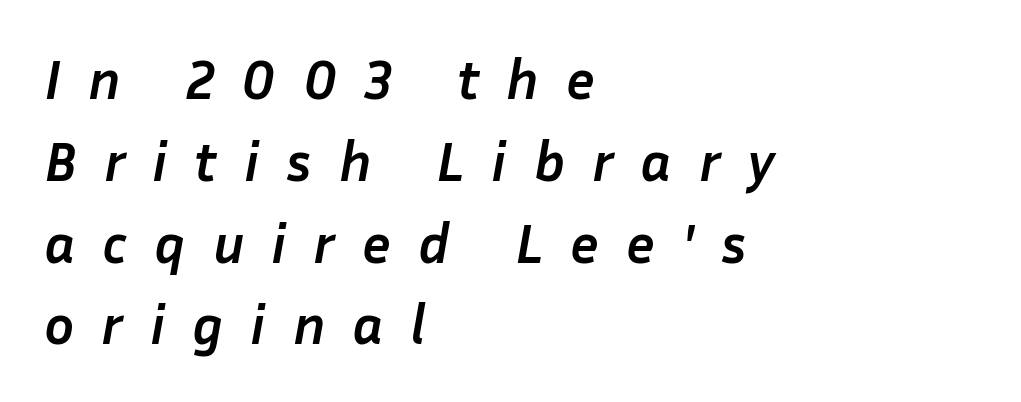
{"italic": "yes", "lean": "right", "slant_degrees": 10, "bold": "yes", "weight": "semibold", "width": "normal", "stroke_contrast": "low", "x_height": "medium", "monospaced": "no", "underline": "no", "align": "left", "line_spacing": "normal", "line_spacing_ratio": 1.46, "letter_spacing": "wide", "letter_spacing_em": 0.48, "glyph_px": 56}
